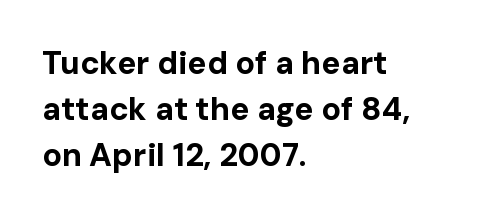
{"serif": "no", "italic": "no", "bold": "yes", "weight": "bold", "width": "normal", "stroke_contrast": "low", "x_height": "medium", "monospaced": "no", "underline": "no", "align": "left", "line_spacing": "normal", "line_spacing_ratio": 1.44, "letter_spacing": "normal", "letter_spacing_em": 0.0, "glyph_px": 32}
